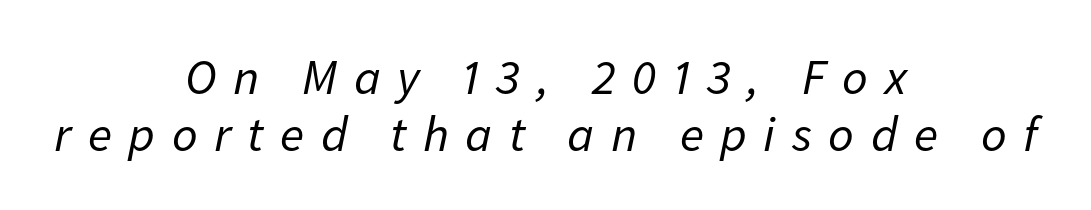
The image shows 50 px regular-weight type, italic (leaning right); set centered, tight line spacing (1.14x), unusually wide letter spacing (+0.33 em), not underlined; low stroke contrast and a medium x-height.
